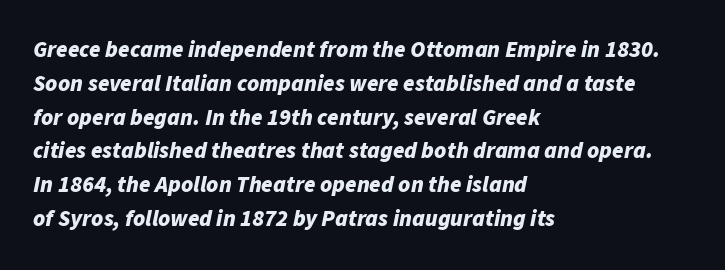
The image shows 23 px bold type, italic (leaning right); set left-aligned, normal line spacing (1.47x), normal letter spacing, not underlined.
